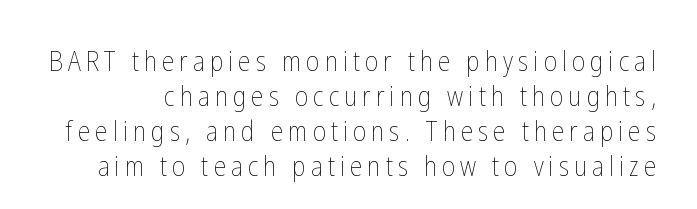
Q: Is the text bold? A: No.
Q: Is the text italic (slanted)? A: No, it is upright.
Q: Is the text underlined? A: No.
Q: Is the spacing between lines tight, normal or loose? A: Normal.
Q: Width (condensed, normal, or wide)? A: Condensed.
Q: Stroke contrast? A: Low.
Q: x-height? A: Medium.
Q: Monospaced? A: No.
